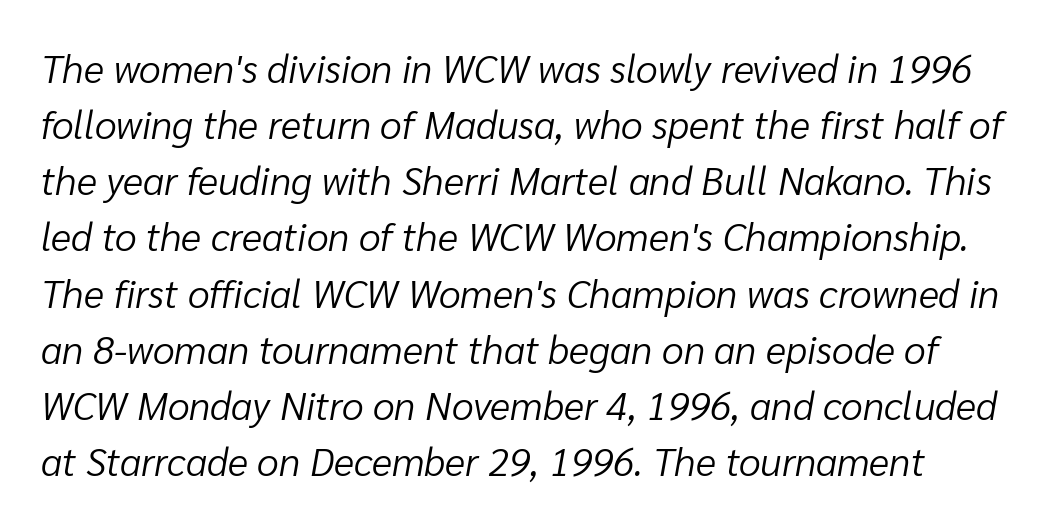
{"italic": "yes", "lean": "right", "slant_degrees": 10, "bold": "no", "weight": "light", "width": "normal", "stroke_contrast": "low", "x_height": "medium", "monospaced": "no", "underline": "no", "line_spacing": "normal", "line_spacing_ratio": 1.44, "letter_spacing": "normal", "letter_spacing_em": 0.0, "glyph_px": 39}
